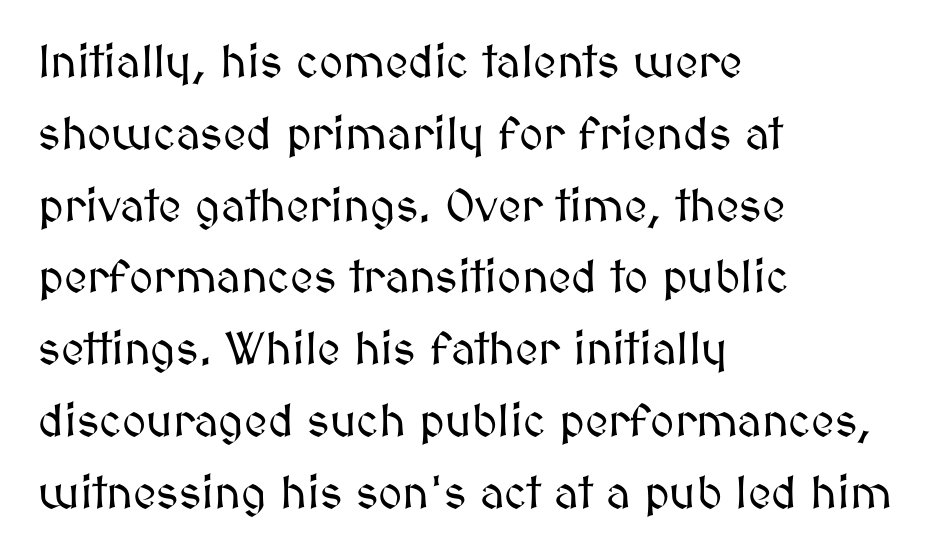
{"italic": "no", "width": "normal", "stroke_contrast": "medium", "x_height": "medium", "monospaced": "no", "underline": "no", "align": "left", "line_spacing": "normal", "line_spacing_ratio": 1.56, "letter_spacing": "normal", "letter_spacing_em": 0.0, "glyph_px": 46}
